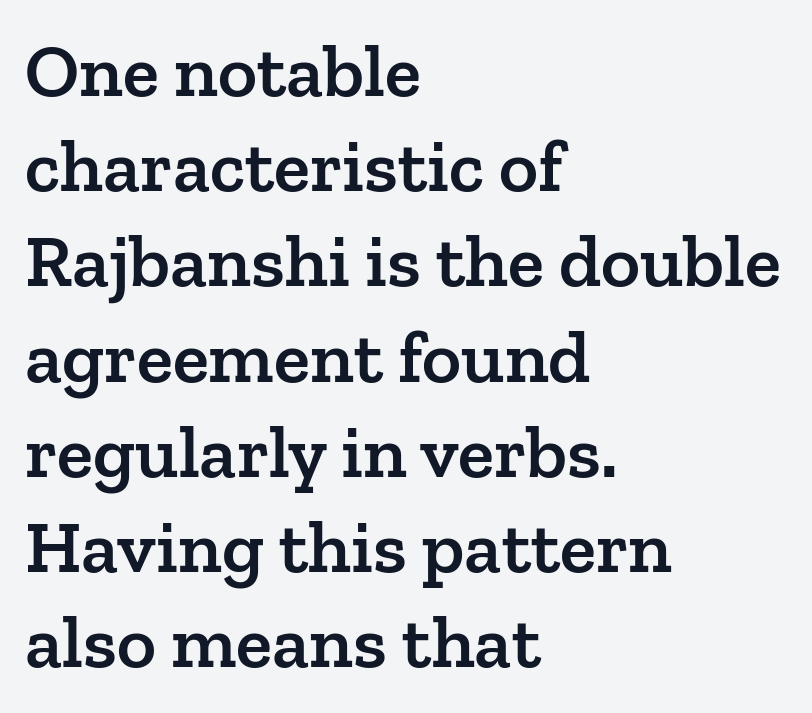
Emphasis by weight is partial: semibold. Here the glyphs are tracked normally, forming tight word shapes. In terms of posture, this sample is upright. Honestly, there is no underline to notice here at all. Stroke terminals: seriffed. Summary of vertical rhythm: regular, with standard interline spacing.
